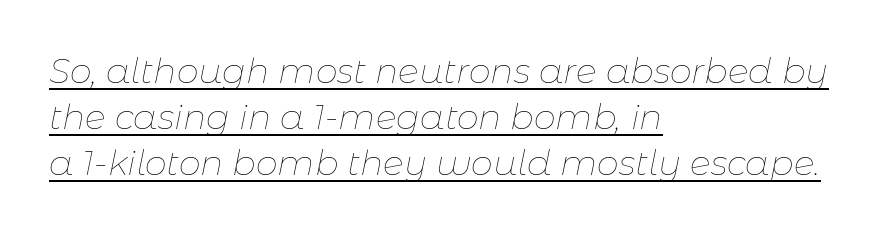
Q: Is the text bold? A: No.
Q: Is the text italic (slanted)? A: Yes, it leans right by about 11 degrees.
Q: Is the text underlined? A: Yes.
Q: How is the paragraph aligned? A: Left-aligned.
Q: Is the spacing between letters normal or unusually wide? A: Normal.
Q: Is the spacing between lines tight, normal or loose? A: Normal.
Q: Width (condensed, normal, or wide)? A: Normal.
Q: Stroke contrast? A: Low.
Q: x-height? A: Medium.
Q: Monospaced? A: No.
